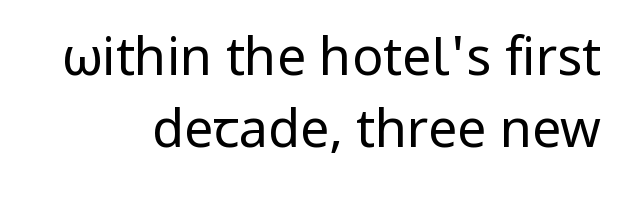
A roman cut, with each character standing at attention. The lines sit at an ordinary, default distance from one another. Nope, no serifs anywhere on these letters. This is not heavy type; no bold has been used.
